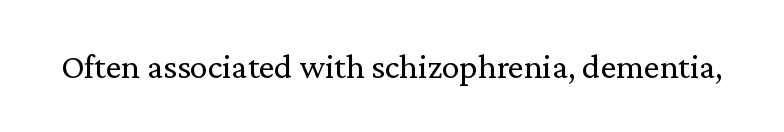
Q: Is the text bold? A: No.
Q: Is the text italic (slanted)? A: No, it is upright.
Q: Is the typeface a serif or a sans-serif typeface? A: Serif.
Q: Is the text underlined? A: No.
Q: Is the spacing between letters normal or unusually wide? A: Normal.
Q: Width (condensed, normal, or wide)? A: Normal.
Q: Stroke contrast? A: Medium.
Q: x-height? A: Medium.
Q: Monospaced? A: No.
